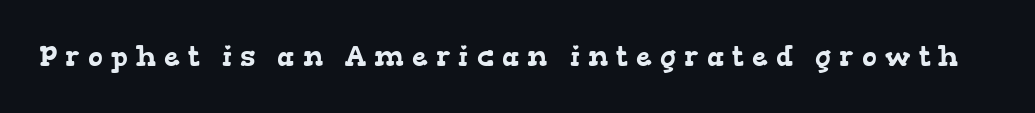
Q: Is the typeface a serif or a sans-serif typeface? A: Serif.
Q: Is the text underlined? A: No.
Q: Is the spacing between letters normal or unusually wide? A: Unusually wide.
Q: Width (condensed, normal, or wide)? A: Wide.
Q: Stroke contrast? A: Low.
Q: x-height? A: Medium.
Q: Monospaced? A: No.
